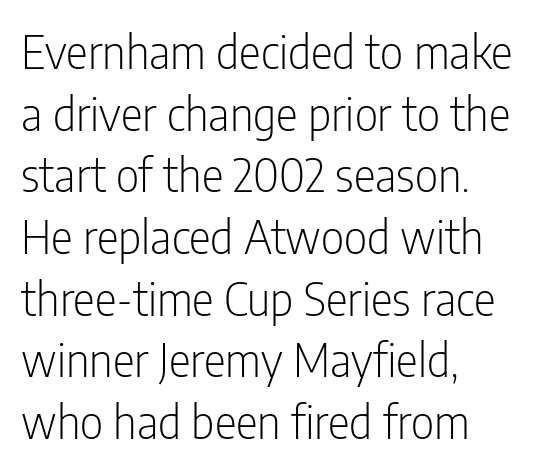
Q: Is the text bold? A: No.
Q: Is the text italic (slanted)? A: No, it is upright.
Q: Is the typeface a serif or a sans-serif typeface? A: Sans-serif.
Q: Is the text underlined? A: No.
Q: How is the paragraph aligned? A: Left-aligned.
Q: Is the spacing between letters normal or unusually wide? A: Normal.
Q: Is the spacing between lines tight, normal or loose? A: Normal.
Q: Width (condensed, normal, or wide)? A: Condensed.
Q: Stroke contrast? A: Low.
Q: x-height? A: Medium.
Q: Monospaced? A: No.
